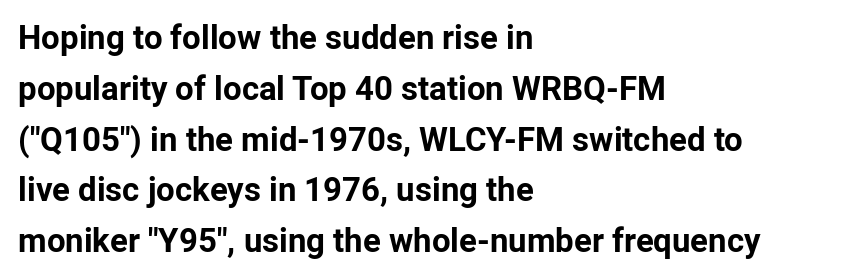
{"serif": "no", "italic": "no", "bold": "yes", "weight": "bold", "width": "normal", "stroke_contrast": "low", "x_height": "medium", "monospaced": "no", "underline": "no", "align": "left", "line_spacing": "normal", "line_spacing_ratio": 1.54, "letter_spacing": "normal", "letter_spacing_em": 0.0, "glyph_px": 33}
